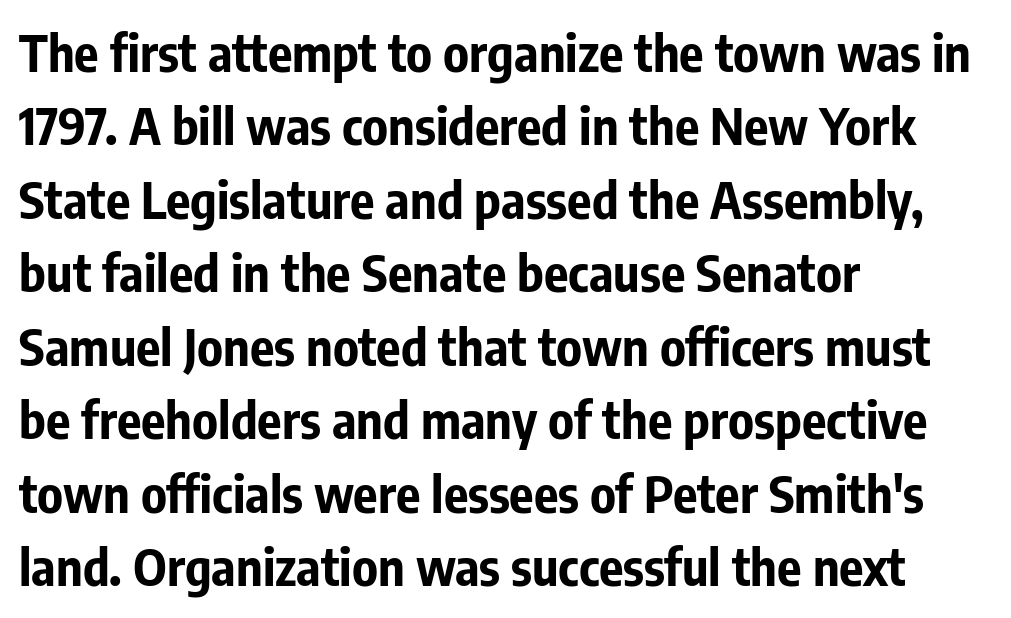
Looks like regular typesetting: each glyph gets only the width it needs. Leading matches the norm, producing a regular column. Every stem runs plumb, perpendicular to the baseline. A typesetter would call this zero additional tracking. Rule under the text: the space is simply empty. Look at the stroke-to-counter ratio: heavy, a bold.
